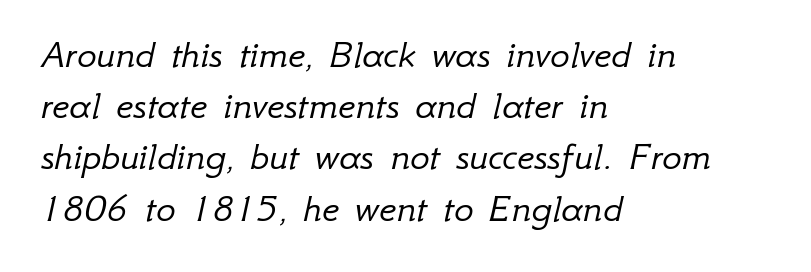
The image shows 41 px light type, italic (leaning right); set left-aligned, normal line spacing (1.25x), normal letter spacing, not underlined; low stroke contrast and a small x-height.
